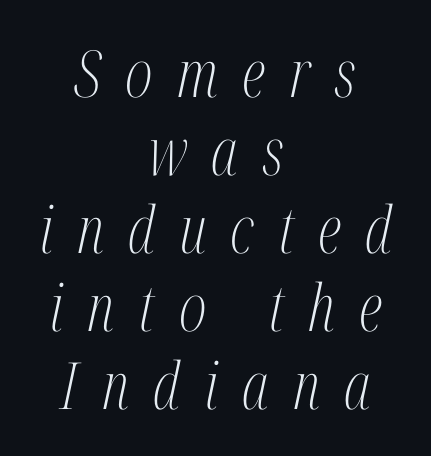
Teacher's note: observe the equal gaps on both sides — that is centered alignment. Honestly, the letter spacing is so wide it's the main thing you notice. Serif or sans? Serif — the stroke terminals have little feet. Quick note: underline off.
